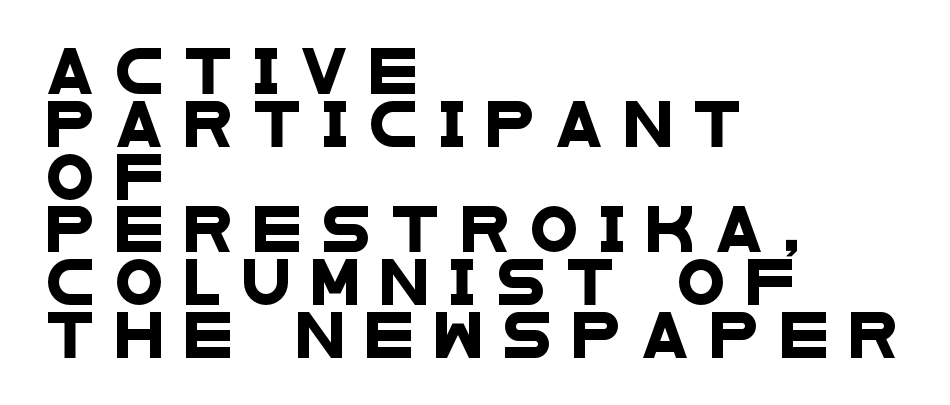
{"serif": "no", "width": "wide", "stroke_contrast": "low", "x_height": "large", "monospaced": "no", "underline": "no", "align": "left", "line_spacing_ratio": 1.2, "letter_spacing": "wide", "letter_spacing_em": 0.47, "glyph_px": 44}
